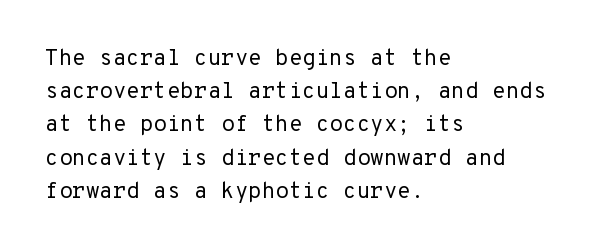
Tall strokes in this sample are plumb rather than angled. Weight: regular or lighter. Tracking value appears to be zero — textbook default spacing. The passage shown stacks its lines at a standard gap. The lines in this sample share a left origin and differ only in where they stop. Anything drawn beneath the words? Only blank space.
